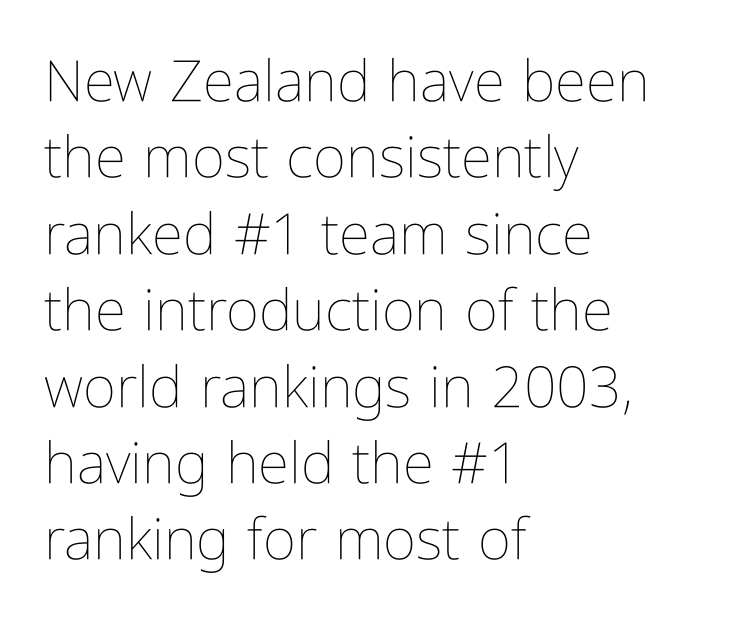
{"italic": "no", "bold": "no", "weight": "thin", "width": "condensed", "stroke_contrast": "low", "x_height": "medium", "monospaced": "no", "underline": "no", "align": "left", "line_spacing": "normal", "line_spacing_ratio": 1.34, "letter_spacing": "normal", "letter_spacing_em": 0.0, "glyph_px": 57}
